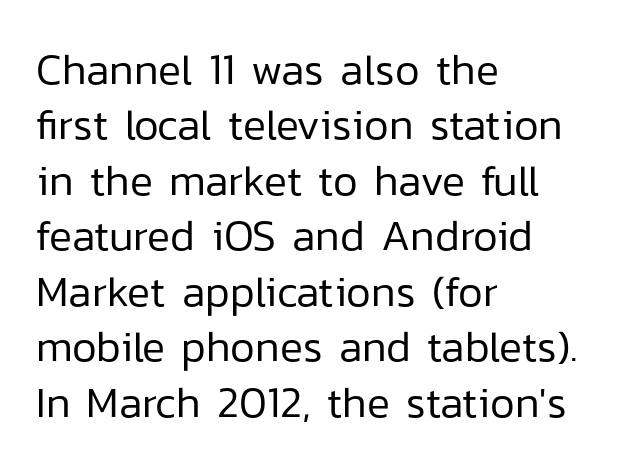
Q: Is the text bold? A: No.
Q: Is the text italic (slanted)? A: No, it is upright.
Q: Is the typeface a serif or a sans-serif typeface? A: Sans-serif.
Q: Is the text underlined? A: No.
Q: How is the paragraph aligned? A: Left-aligned.
Q: Is the spacing between letters normal or unusually wide? A: Normal.
Q: Is the spacing between lines tight, normal or loose? A: Normal.
Q: Width (condensed, normal, or wide)? A: Normal.
Q: Stroke contrast? A: Low.
Q: x-height? A: Medium.
Q: Monospaced? A: No.
